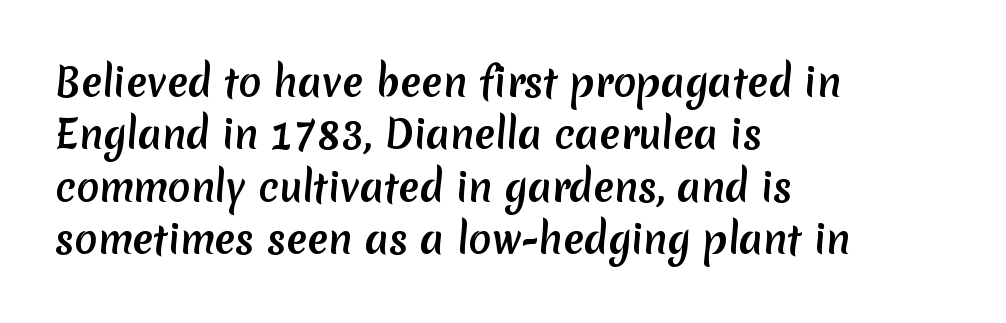
The image shows 38 px sans-serif type; set left-aligned, normal line spacing (1.38x), normal letter spacing, not underlined; medium stroke contrast and a medium x-height.
